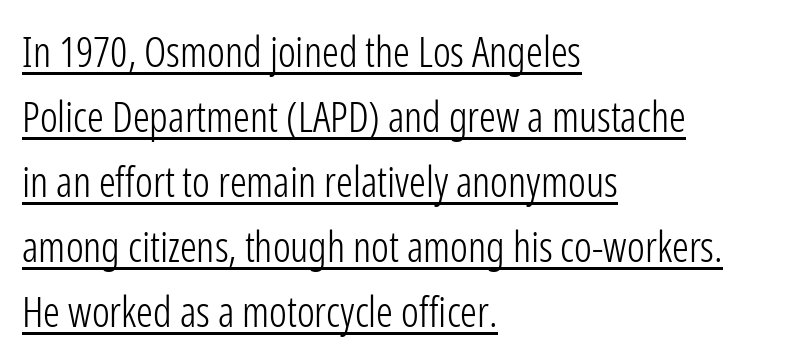
Q: Is the text bold? A: No.
Q: Is the text italic (slanted)? A: No, it is upright.
Q: Is the typeface a serif or a sans-serif typeface? A: Sans-serif.
Q: Is the text underlined? A: Yes.
Q: How is the paragraph aligned? A: Left-aligned.
Q: Is the spacing between letters normal or unusually wide? A: Normal.
Q: Is the spacing between lines tight, normal or loose? A: Normal.
Q: Width (condensed, normal, or wide)? A: Condensed.
Q: Stroke contrast? A: Low.
Q: x-height? A: Medium.
Q: Monospaced? A: No.
